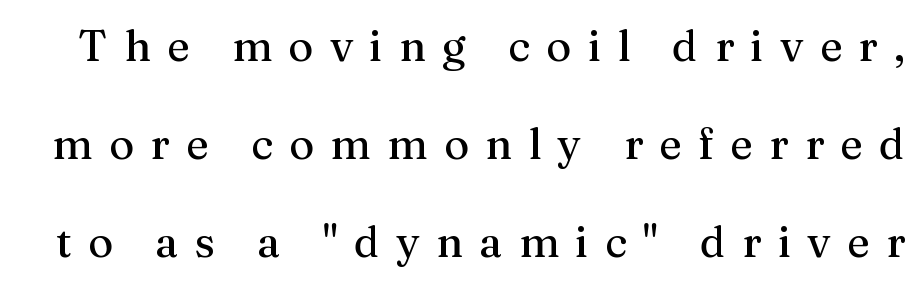
The rendering uses a large line-height, opening up the rows. Notice how the stems are strictly vertical — no italics here. Students, note that the glyphs here are deliberately spaced far apart. Character widths vary here, with narrow letters taking less room than wide ones. Serif or sans? Serif — the stroke terminals have little feet. The space beneath each line is pristine and unruled.
